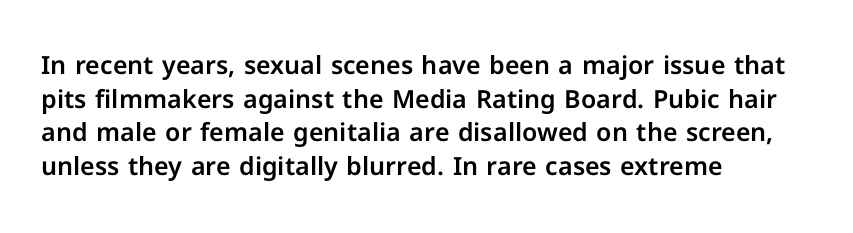
Caption: multi-line text, flush left, ragged right. The font's upright variant was chosen for this text. What stands out about the letter spacing? Nothing — it is the standard amount. Has an underline been added? It has not. This block has exactly the height ordinary leading produces.
